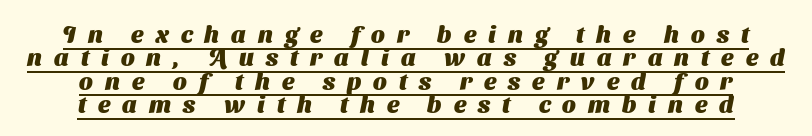
{"bold": "yes", "underline": "yes", "align": "center", "line_spacing": "tight", "line_spacing_ratio": 0.97, "letter_spacing": "wide", "letter_spacing_em": 0.5, "glyph_px": 24}
